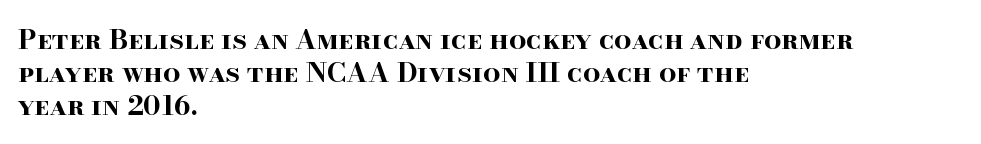
Q: Is the text bold? A: Yes.
Q: Is the text italic (slanted)? A: No, it is upright.
Q: Is the text underlined? A: No.
Q: How is the paragraph aligned? A: Left-aligned.
Q: Is the spacing between letters normal or unusually wide? A: Normal.
